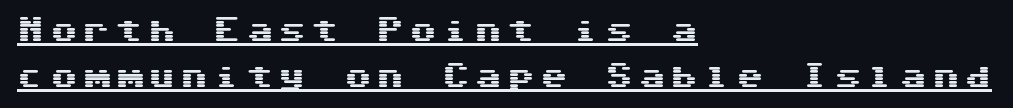
Q: Is the text italic (slanted)? A: No, it is upright.
Q: Is the text underlined? A: Yes.
Q: How is the paragraph aligned? A: Left-aligned.
Q: Is the spacing between letters normal or unusually wide? A: Unusually wide.
Q: Is the spacing between lines tight, normal or loose? A: Normal.
